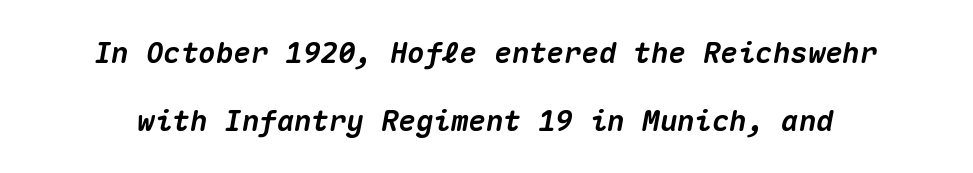
The face used here is monospaced, like something from a code editor. Underlining? Definitely not there. Is the type bold? Yes — the strokes are clearly thick and heavy. Designer's note — italics engaged. The designer dialed line spacing up above the default.
